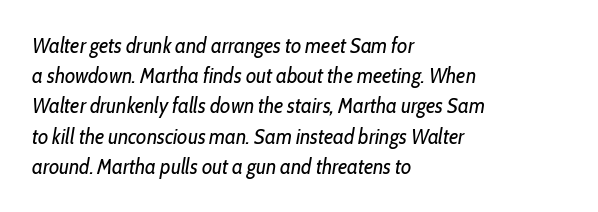
The image shows 21 px text type, italic (leaning right); set left-aligned, normal line spacing (1.44x), normal letter spacing, not underlined.
